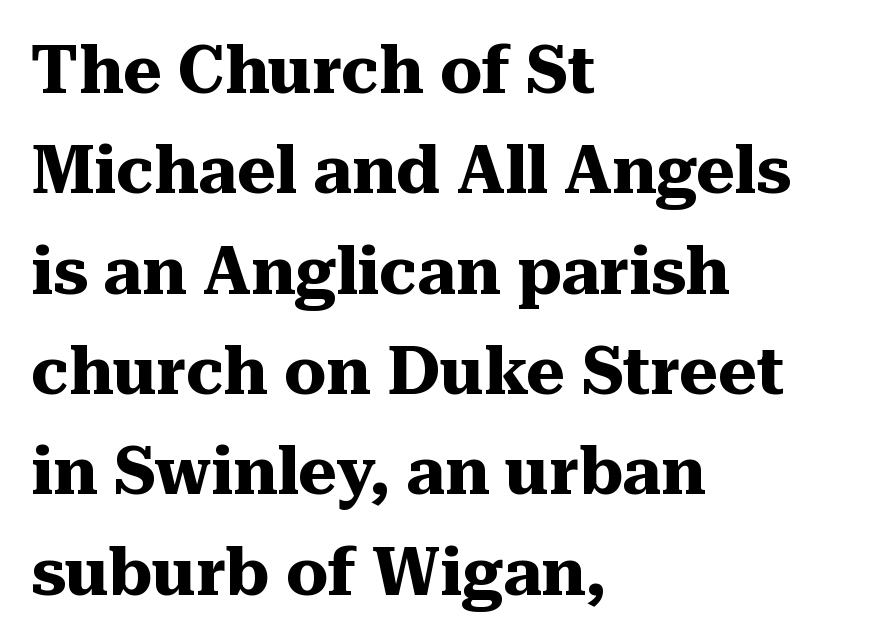
A serif font was chosen for this passage. This rendering leaves character spacing at its baseline value. Varying glyph widths throughout — classic text-font behaviour. The rendering anchors every line to the left-hand side. This sample uses an upright cut, with every glyph sitting square on the baseline. Normally led — the rows are evenly, conventionally spaced.
